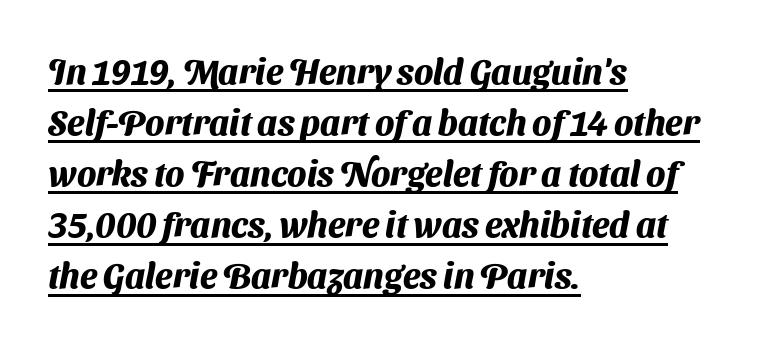
Q: Is the text bold? A: Yes.
Q: Is the typeface a serif or a sans-serif typeface? A: Sans-serif.
Q: Is the text underlined? A: Yes.
Q: How is the paragraph aligned? A: Left-aligned.
Q: Is the spacing between letters normal or unusually wide? A: Normal.
Q: Is the spacing between lines tight, normal or loose? A: Normal.
Q: Width (condensed, normal, or wide)? A: Normal.
Q: Stroke contrast? A: Medium.
Q: x-height? A: Medium.
Q: Monospaced? A: No.
